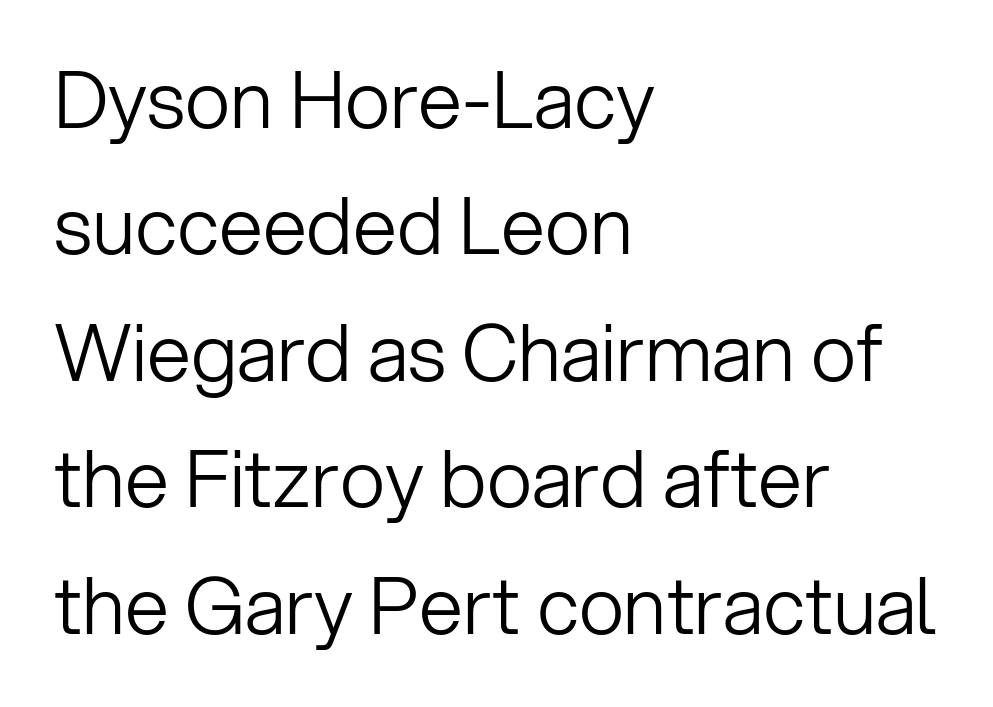
{"serif": "no", "italic": "no", "bold": "no", "weight": "light", "width": "normal", "stroke_contrast": "low", "x_height": "medium", "monospaced": "no", "underline": "no", "align": "left", "line_spacing": "normal", "line_spacing_ratio": 1.6, "letter_spacing": "normal", "letter_spacing_em": 0.0, "glyph_px": 79}
